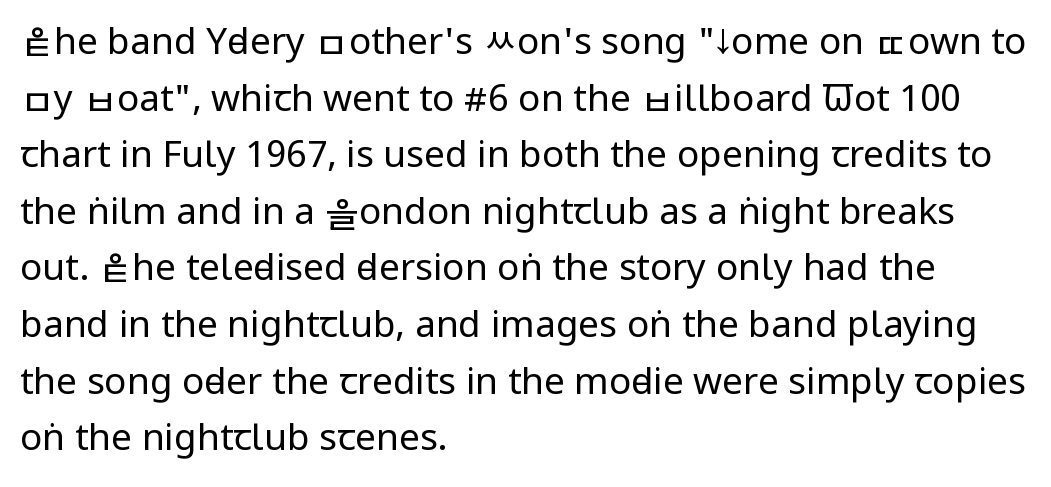
Check under the words: just untouched page. Check where the strokes stop: nothing finishes them off — pure sans. The tracking reads as untouched default to a designer's eye. The rendering anchors every line to the left-hand side. Is this a heavy cut? Hardly; it is regular or lighter. The letters advance in unequal steps, a hallmark of proportional type.
